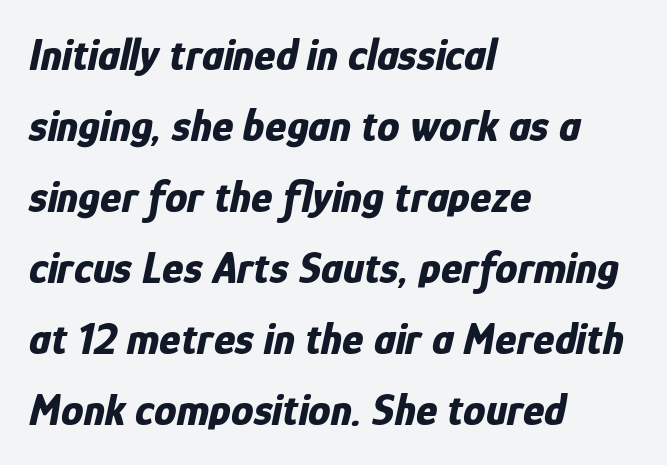
The image shows 45 px bold, condensed type, italic (leaning right); set left-aligned, normal line spacing (1.58x), normal letter spacing, not underlined; low stroke contrast and a medium x-height.
